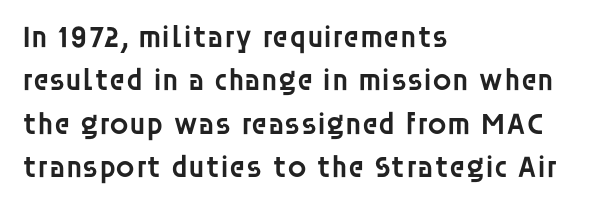
Vertical spacing — default. A bit beefed up — I'd call it semibold rather than bold. If you drew a line through each stem, it would be perfectly vertical. The characters display no serif detailing; their extremities are plain. Only glyphs here, with clear space below each row. Note the varied advance widths — an 'i' is clearly narrower than an 'm'.
